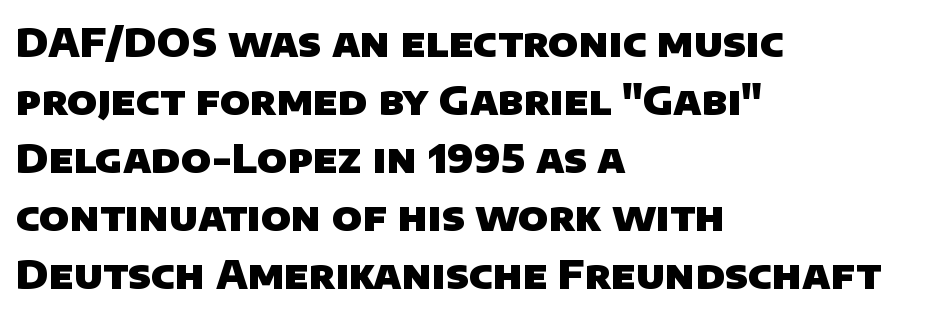
The passage shown is typed in a proportional face where columns would drift. Typographically, this falls in the sans-serif category. These lines stack with their left ends in a neat column. Chunky letters — that's bold for sure. The horizontal fit of the characters is conventional and even. Whoever set this chose a conventional vertical rhythm.
